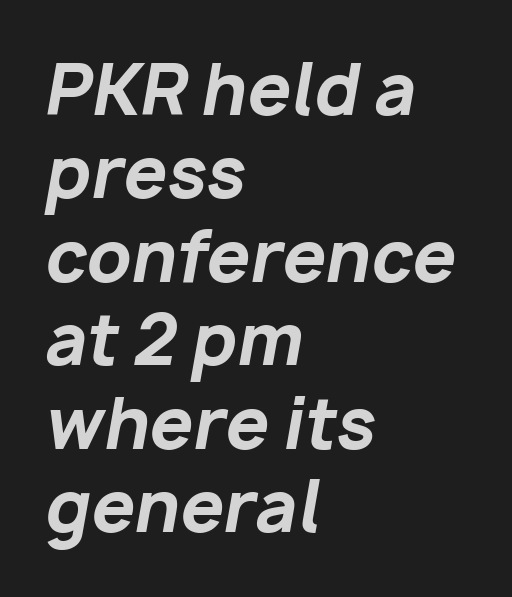
{"italic": "yes", "lean": "right", "slant_degrees": 10, "bold": "yes", "weight": "bold", "width": "normal", "stroke_contrast": "low", "x_height": "medium", "monospaced": "no", "underline": "no", "align": "left", "line_spacing_ratio": 1.21, "letter_spacing": "normal", "letter_spacing_em": 0.0, "glyph_px": 69}
